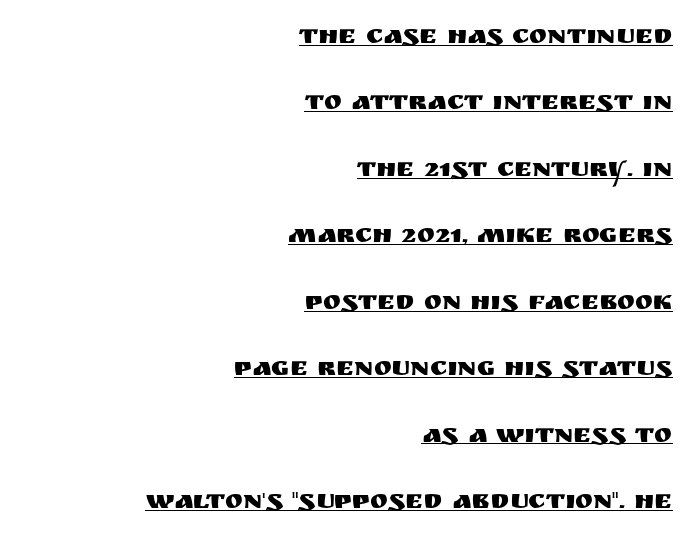
Q: Is the text italic (slanted)? A: No, it is upright.
Q: Is the text underlined? A: Yes.
Q: How is the paragraph aligned? A: Right-aligned.
Q: Is the spacing between letters normal or unusually wide? A: Normal.
Q: Is the spacing between lines tight, normal or loose? A: Loose.
